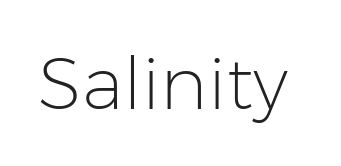
The image shows 73 px light sans-serif type, upright; set normal letter spacing, not underlined; low stroke contrast and a medium x-height.
